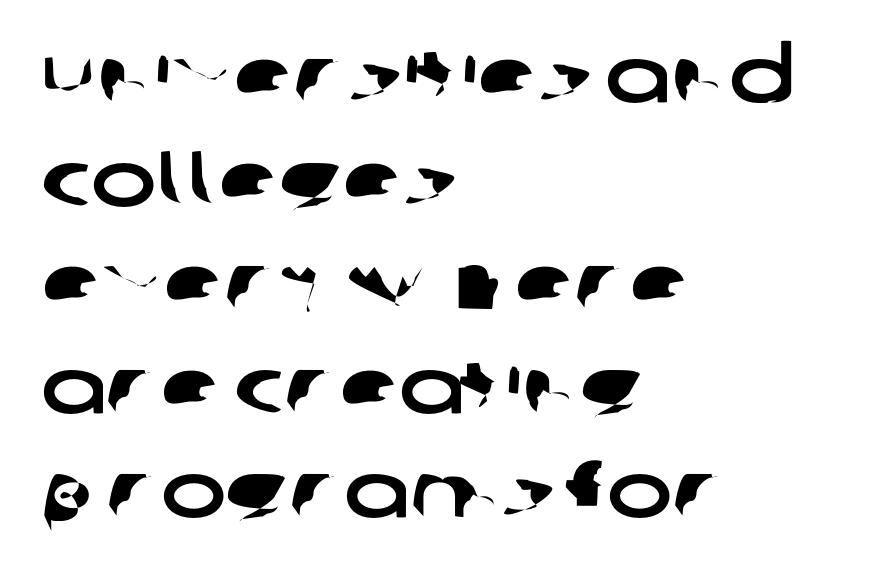
The image shows 78 px wide sans-serif type; set left-aligned, normal line spacing (1.33x), normal letter spacing, not underlined; low stroke contrast and a large x-height.
